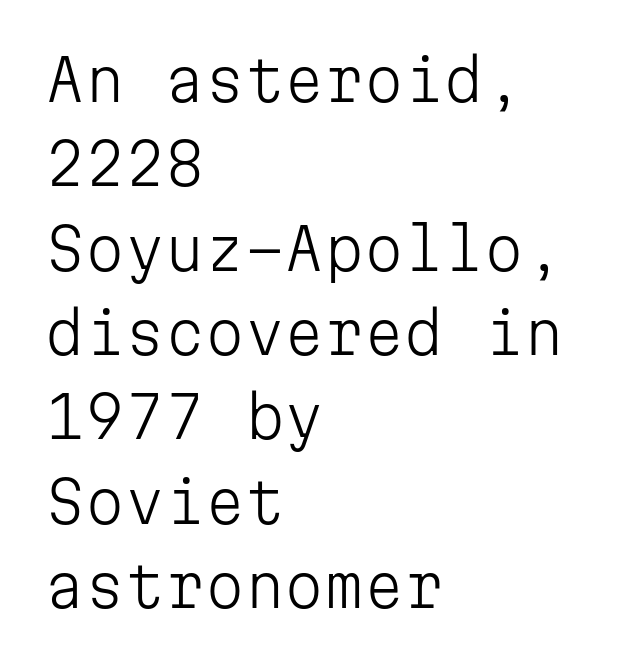
The image shows 57 px light sans-serif type, upright, monospaced; set left-aligned, normal line spacing (1.48x), normal letter spacing, not underlined; low stroke contrast and a medium x-height.
